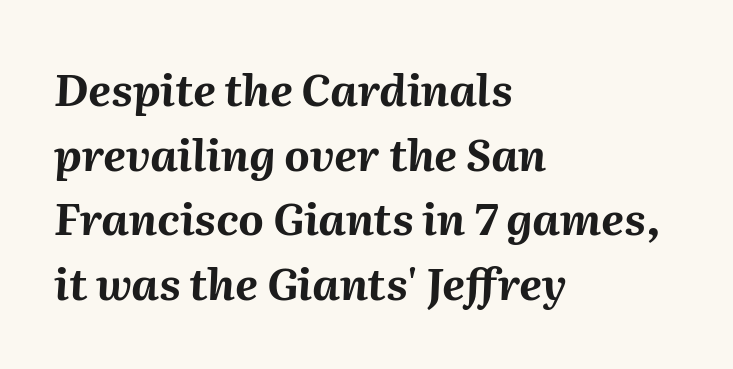
The image shows 44 px bold type, italic (leaning right); set left-aligned, normal line spacing (1.47x), normal letter spacing, not underlined; medium stroke contrast and a medium x-height.
